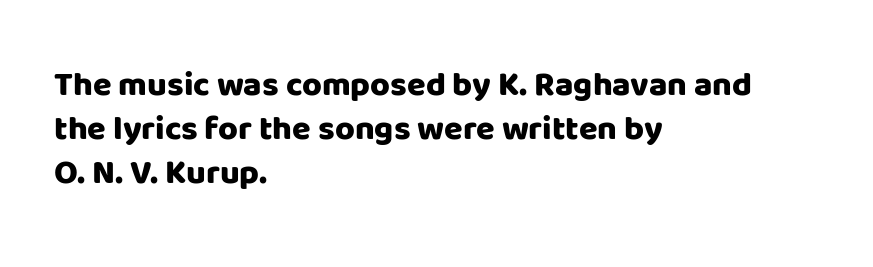
The image shows 34 px heavy sans-serif type, upright; set left-aligned, normal line spacing (1.3x), normal letter spacing, not underlined; low stroke contrast and a large x-height.
